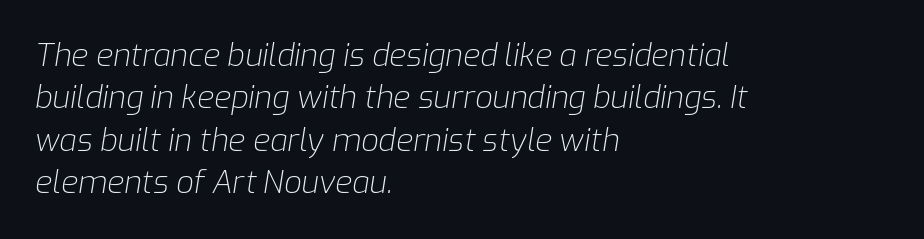
{"italic": "yes", "lean": "right", "slant_degrees": 9, "bold": "no", "weight": "light", "width": "normal", "stroke_contrast": "low", "x_height": "medium", "monospaced": "no", "underline": "no", "align": "left", "line_spacing": "normal", "line_spacing_ratio": 1.37, "letter_spacing": "normal", "letter_spacing_em": 0.0, "glyph_px": 31}
